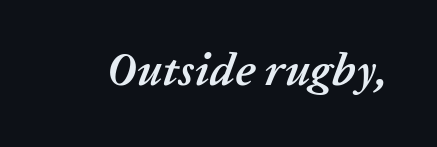
The image shows 46 px semibold type, italic (leaning right); set normal letter spacing, not underlined; low stroke contrast and a medium x-height.
